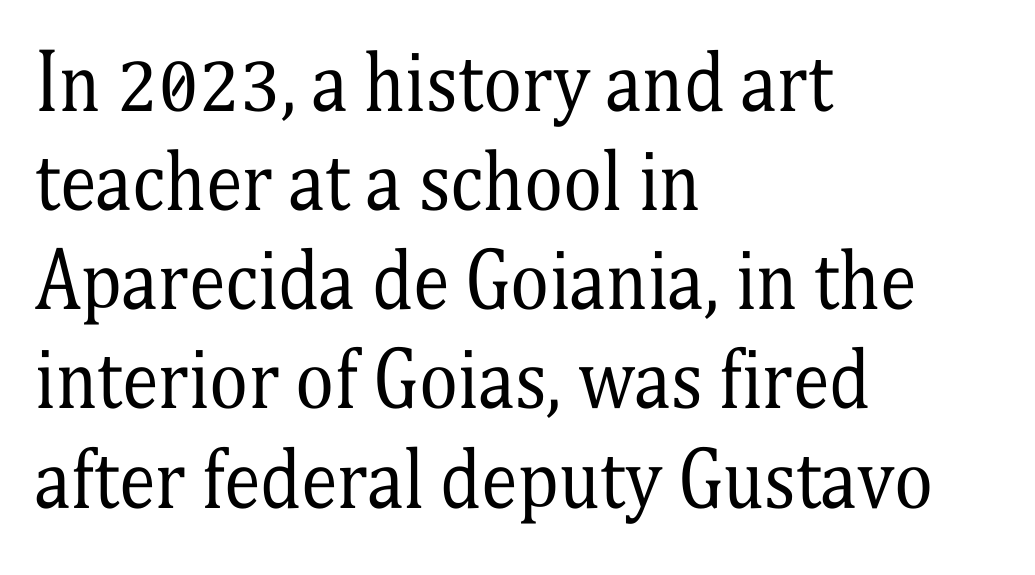
{"serif": "yes", "italic": "no", "bold": "no", "weight": "regular", "width": "condensed", "stroke_contrast": "medium", "x_height": "medium", "monospaced": "no", "underline": "no", "align": "left", "line_spacing": "normal", "line_spacing_ratio": 1.34, "letter_spacing": "normal", "letter_spacing_em": 0.0, "glyph_px": 74}
